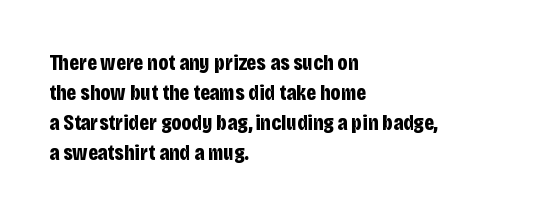
The image shows 22 px bold type, upright; set left-aligned, normal line spacing (1.37x), normal letter spacing, not underlined.
